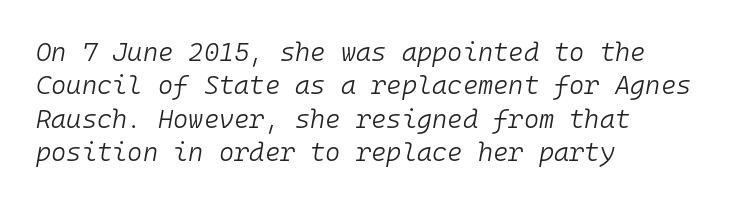
Decoration check: the copy has no underline. Regular leading. Leftover space on each line is placed entirely after the last word. Standard letterfit; no display-style spreading of the glyphs. The axis of the letterforms is tilted away from vertical.
